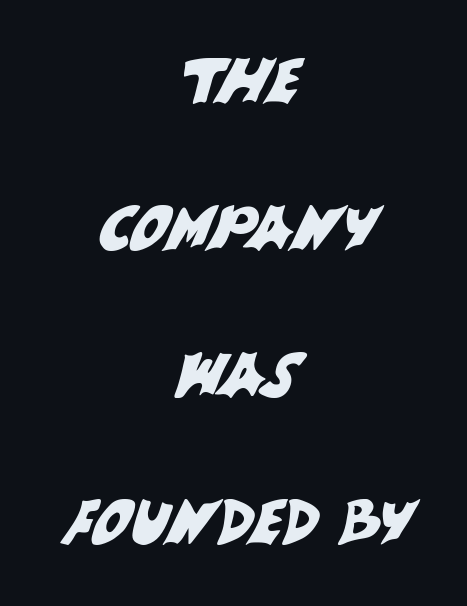
{"serif": "no", "width": "normal", "stroke_contrast": "medium", "x_height": "large", "monospaced": "no", "underline": "no", "align": "center", "line_spacing": "loose", "line_spacing_ratio": 2.41, "letter_spacing": "normal", "letter_spacing_em": 0.0, "glyph_px": 61}
